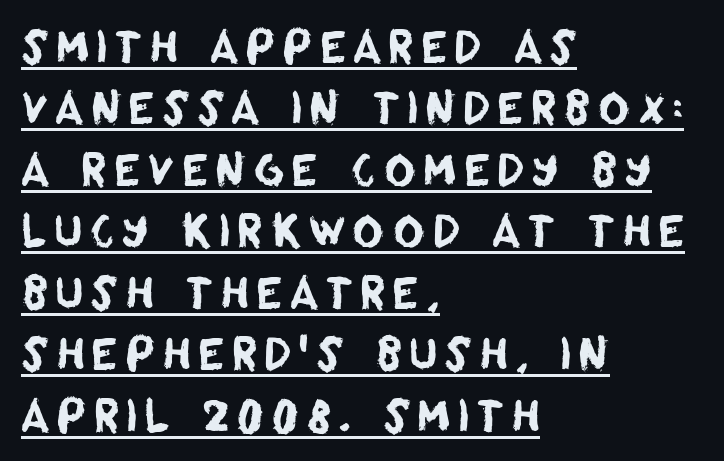
{"serif": "no", "width": "normal", "stroke_contrast": "low", "x_height": "large", "monospaced": "no", "underline": "yes", "align": "left", "line_spacing": "normal", "line_spacing_ratio": 1.43, "glyph_px": 43}
